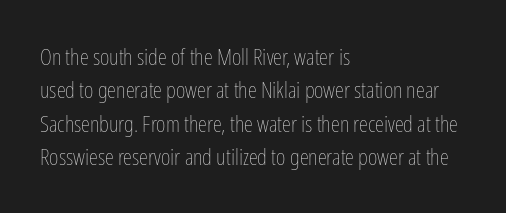
{"italic": "no", "bold": "no", "underline": "no", "align": "left", "line_spacing": "normal", "line_spacing_ratio": 1.45, "letter_spacing": "normal", "letter_spacing_em": 0.0, "glyph_px": 23}
